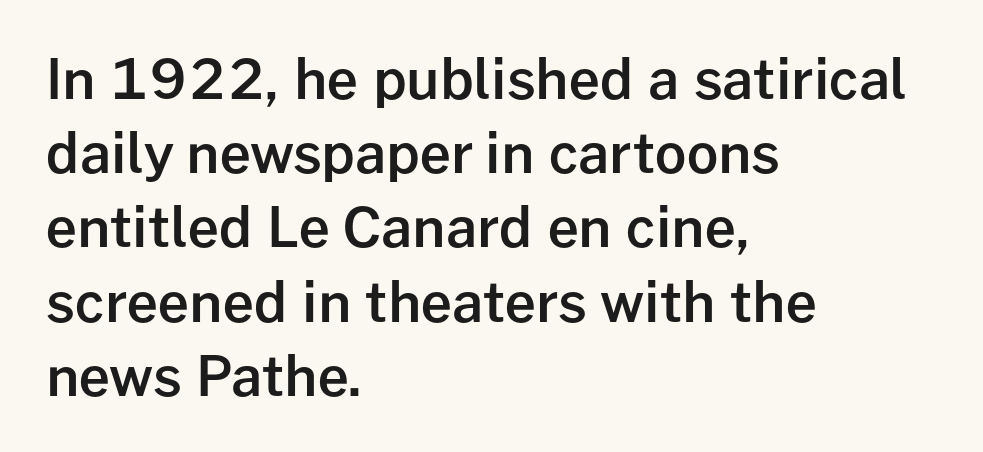
Q: Is the text bold? A: Semi-bold.
Q: Is the text italic (slanted)? A: No, it is upright.
Q: Is the typeface a serif or a sans-serif typeface? A: Sans-serif.
Q: Is the text underlined? A: No.
Q: How is the paragraph aligned? A: Left-aligned.
Q: Is the spacing between letters normal or unusually wide? A: Normal.
Q: Is the spacing between lines tight, normal or loose? A: Normal.
Q: Width (condensed, normal, or wide)? A: Normal.
Q: Stroke contrast? A: Low.
Q: x-height? A: Medium.
Q: Monospaced? A: No.
